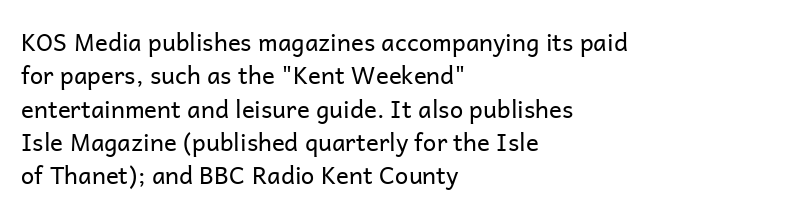
The image shows 24 px text type, upright; set left-aligned, normal line spacing (1.39x), normal letter spacing, not underlined.
